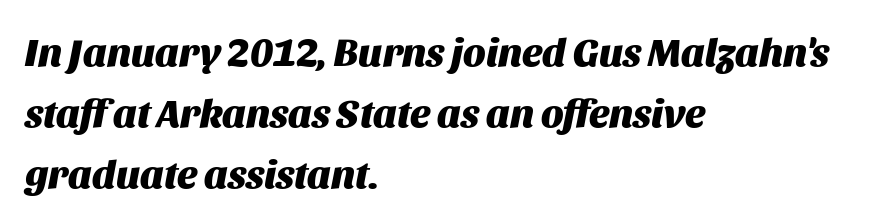
The image shows 40 px heavy type, italic (leaning right); set left-aligned, normal line spacing (1.52x), normal letter spacing, not underlined; medium stroke contrast and a large x-height.
